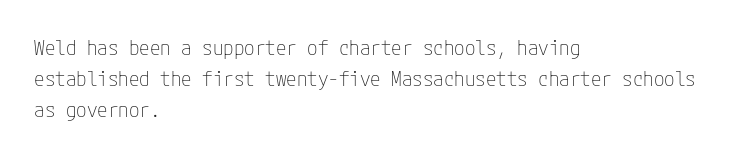
No chunkiness to these letters — they're not bold. The area under the type is left untouched. This rendering uses left alignment, leaving the right contour irregular. The font's upright variant was chosen for this text. Compared with typical body copy, the letter spacing here is the same.
